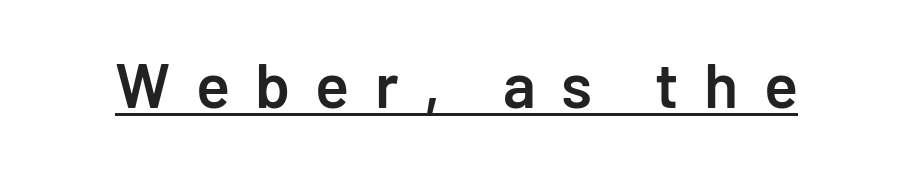
{"serif": "no", "italic": "no", "bold": "semi", "weight": "semibold", "width": "normal", "stroke_contrast": "low", "x_height": "medium", "monospaced": "no", "underline": "yes", "letter_spacing": "wide", "letter_spacing_em": 0.4, "glyph_px": 63}
